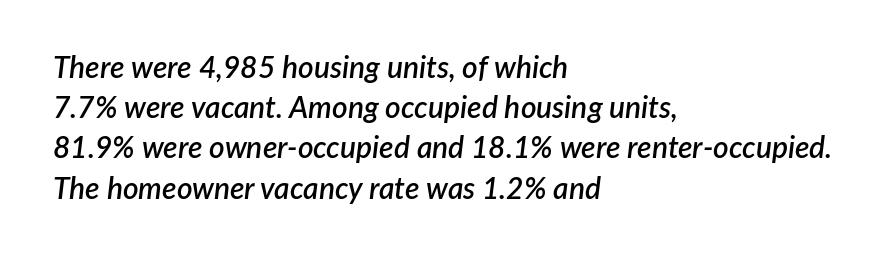
{"italic": "yes", "lean": "right", "slant_degrees": 7, "bold": "semi", "weight": "semibold", "width": "normal", "stroke_contrast": "low", "x_height": "medium", "monospaced": "no", "underline": "no", "align": "left", "line_spacing": "normal", "line_spacing_ratio": 1.34, "letter_spacing": "normal", "letter_spacing_em": 0.0, "glyph_px": 30}
